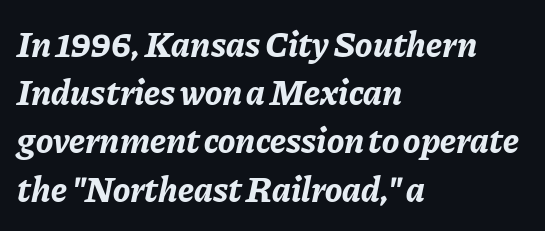
Q: Is the text bold? A: Yes.
Q: Is the text italic (slanted)? A: Yes, it leans right by about 11 degrees.
Q: Is the text underlined? A: No.
Q: How is the paragraph aligned? A: Left-aligned.
Q: Is the spacing between letters normal or unusually wide? A: Normal.
Q: Is the spacing between lines tight, normal or loose? A: Normal.
Q: Width (condensed, normal, or wide)? A: Normal.
Q: Stroke contrast? A: Low.
Q: x-height? A: Medium.
Q: Monospaced? A: No.
